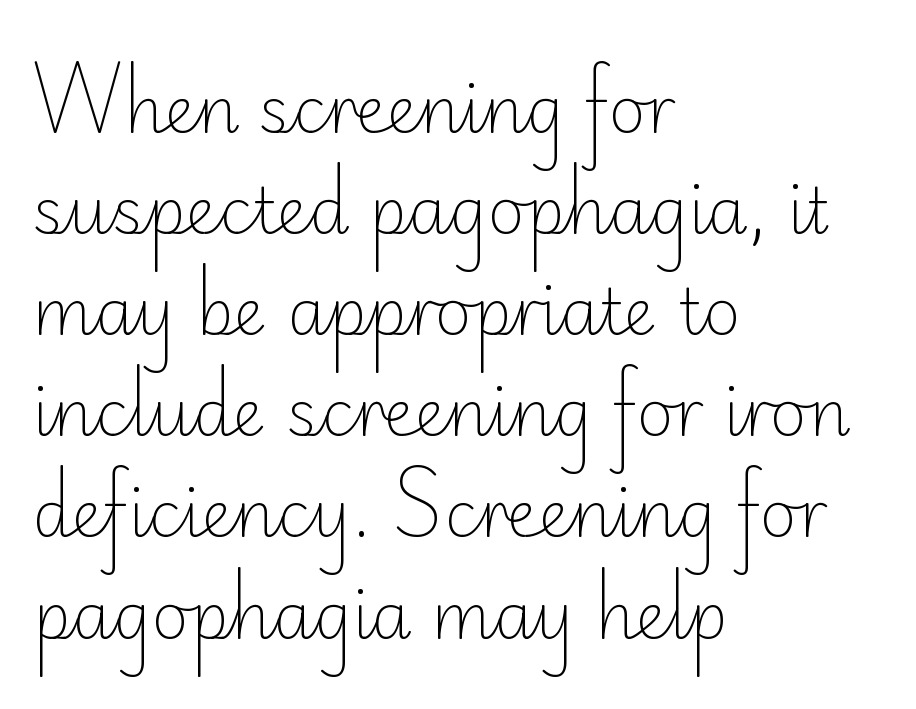
Q: Is the text bold? A: No.
Q: Is the text italic (slanted)? A: No, it is upright.
Q: Is the typeface a serif or a sans-serif typeface? A: Sans-serif.
Q: Is the text underlined? A: No.
Q: How is the paragraph aligned? A: Left-aligned.
Q: Is the spacing between letters normal or unusually wide? A: Normal.
Q: Is the spacing between lines tight, normal or loose? A: Normal.
Q: Width (condensed, normal, or wide)? A: Normal.
Q: Stroke contrast? A: Low.
Q: x-height? A: Small.
Q: Monospaced? A: No.
